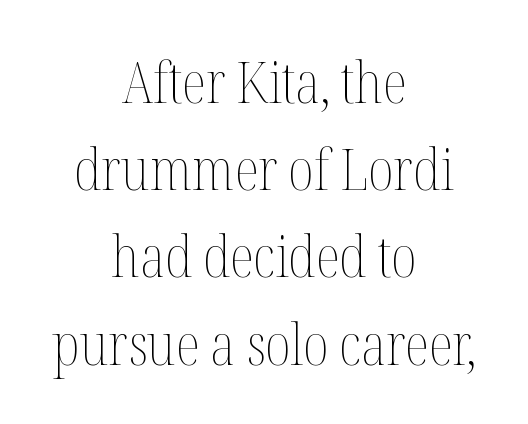
Q: Is the text bold? A: No.
Q: Is the text italic (slanted)? A: No, it is upright.
Q: Is the text underlined? A: No.
Q: How is the paragraph aligned? A: Centered.
Q: Is the spacing between letters normal or unusually wide? A: Normal.
Q: Is the spacing between lines tight, normal or loose? A: Normal.
Q: Width (condensed, normal, or wide)? A: Condensed.
Q: Stroke contrast? A: Medium.
Q: x-height? A: Medium.
Q: Monospaced? A: No.
